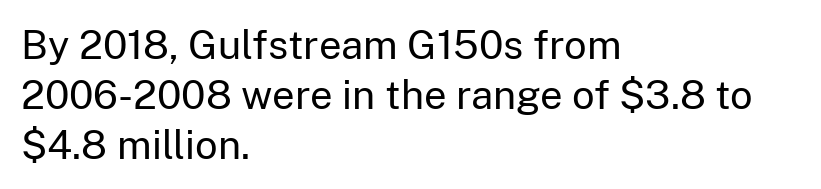
Q: Is the text bold? A: No.
Q: Is the text italic (slanted)? A: No, it is upright.
Q: Is the typeface a serif or a sans-serif typeface? A: Sans-serif.
Q: Is the text underlined? A: No.
Q: How is the paragraph aligned? A: Left-aligned.
Q: Is the spacing between letters normal or unusually wide? A: Normal.
Q: Is the spacing between lines tight, normal or loose? A: Normal.
Q: Width (condensed, normal, or wide)? A: Normal.
Q: Stroke contrast? A: Low.
Q: x-height? A: Medium.
Q: Monospaced? A: No.
